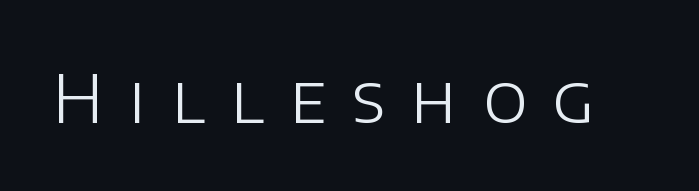
Q: Is the text bold? A: No.
Q: Is the text italic (slanted)? A: No, it is upright.
Q: Is the typeface a serif or a sans-serif typeface? A: Sans-serif.
Q: Is the text underlined? A: No.
Q: Is the spacing between letters normal or unusually wide? A: Unusually wide.
Q: Width (condensed, normal, or wide)? A: Normal.
Q: Stroke contrast? A: Low.
Q: x-height? A: Large.
Q: Monospaced? A: No.
